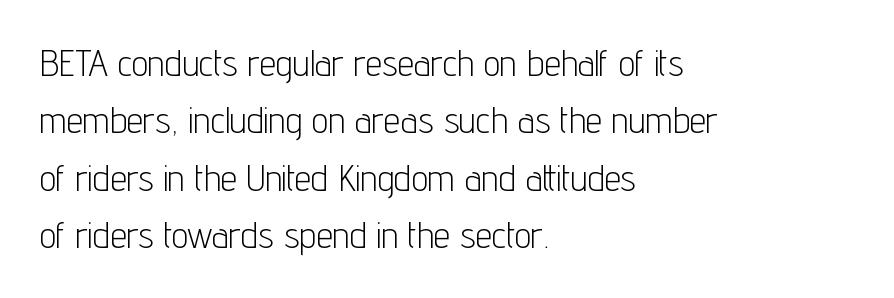
{"serif": "no", "italic": "no", "bold": "no", "weight": "light", "width": "condensed", "stroke_contrast": "low", "x_height": "medium", "monospaced": "no", "underline": "no", "align": "left", "line_spacing": "normal", "line_spacing_ratio": 1.55, "letter_spacing": "normal", "letter_spacing_em": 0.0, "glyph_px": 37}
